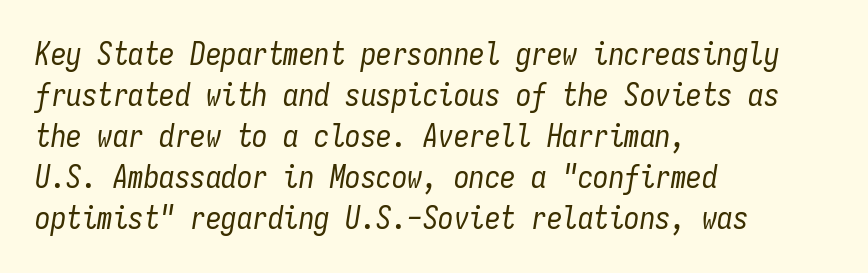
No extra ink here — the face is not bold. Monospaced: the letters line up in strict vertical columns. The line-height multiplier appears to be the usual default. Descenders hang freely into open space. Leftover space on each line is placed entirely after the last word. Glyph-to-glyph distance matches everyday printed text.
